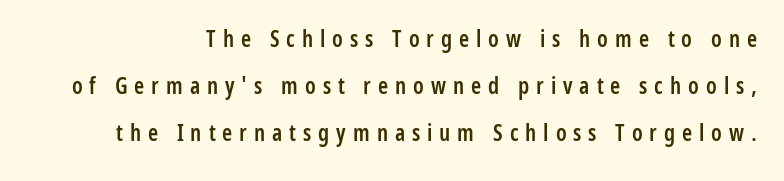
Q: Is the text bold? A: Semi-bold.
Q: Is the text italic (slanted)? A: No, it is upright.
Q: Is the text underlined? A: No.
Q: Is the spacing between letters normal or unusually wide? A: Unusually wide.
Q: Is the spacing between lines tight, normal or loose? A: Loose.
